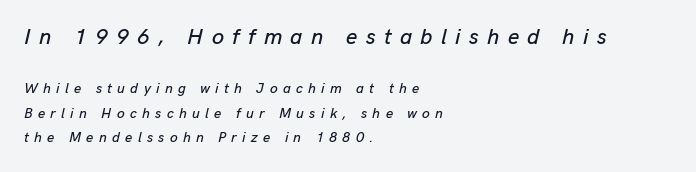
The image shows 22 px text type, italic (leaning right); set left-aligned, line spacing 1.75x, unusually wide letter spacing (+0.38 em), not underlined; the first (top) block is 1.57x larger.
